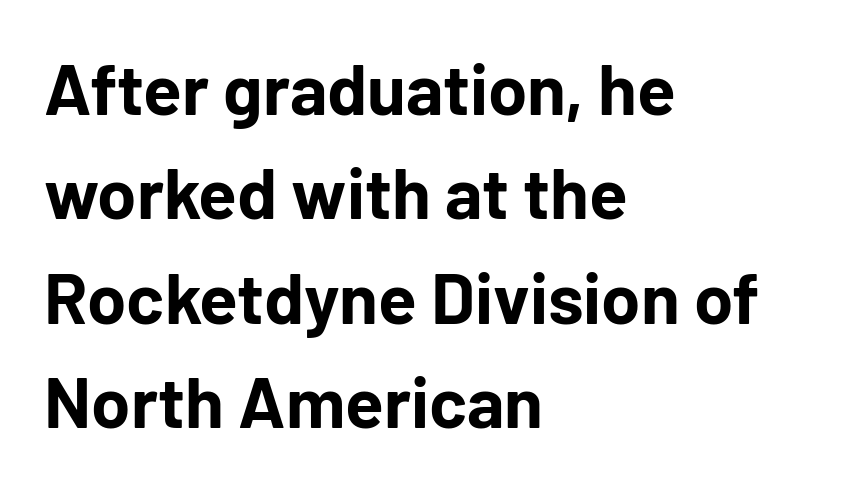
Weight: bold. The type family on display is of the sans-serif kind. In CSS terms this would be text-align: left. Observe the ordinary spacing: letters are neighbours, not strangers.
